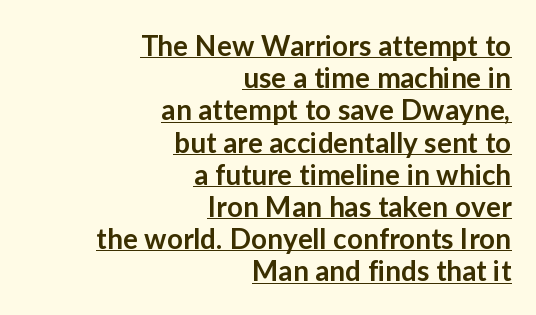
The specimen includes a rule beneath the text block's lines. Weight: semibold (demi). The typeface chosen for these lines omits serifs. Posture: vertical. Characters follow at the spacing the type designer built in.
